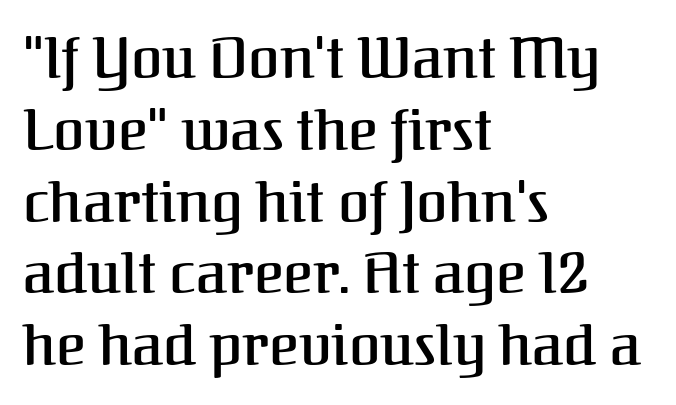
Q: Is the text italic (slanted)? A: No, it is upright.
Q: Is the typeface a serif or a sans-serif typeface? A: Serif.
Q: Is the text underlined? A: No.
Q: How is the paragraph aligned? A: Left-aligned.
Q: Is the spacing between letters normal or unusually wide? A: Normal.
Q: Is the spacing between lines tight, normal or loose? A: Normal.
Q: Width (condensed, normal, or wide)? A: Normal.
Q: Stroke contrast? A: Medium.
Q: x-height? A: Medium.
Q: Monospaced? A: No.
